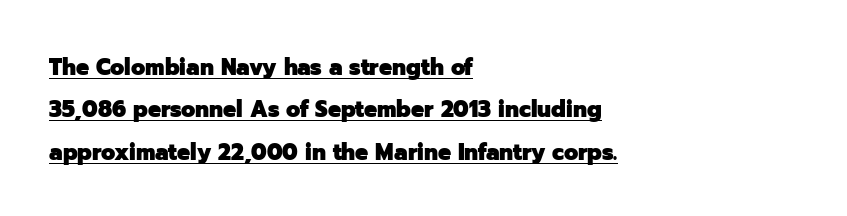
Q: Is the text bold? A: Yes.
Q: Is the text italic (slanted)? A: No, it is upright.
Q: Is the text underlined? A: Yes.
Q: How is the paragraph aligned? A: Left-aligned.
Q: Is the spacing between letters normal or unusually wide? A: Normal.
